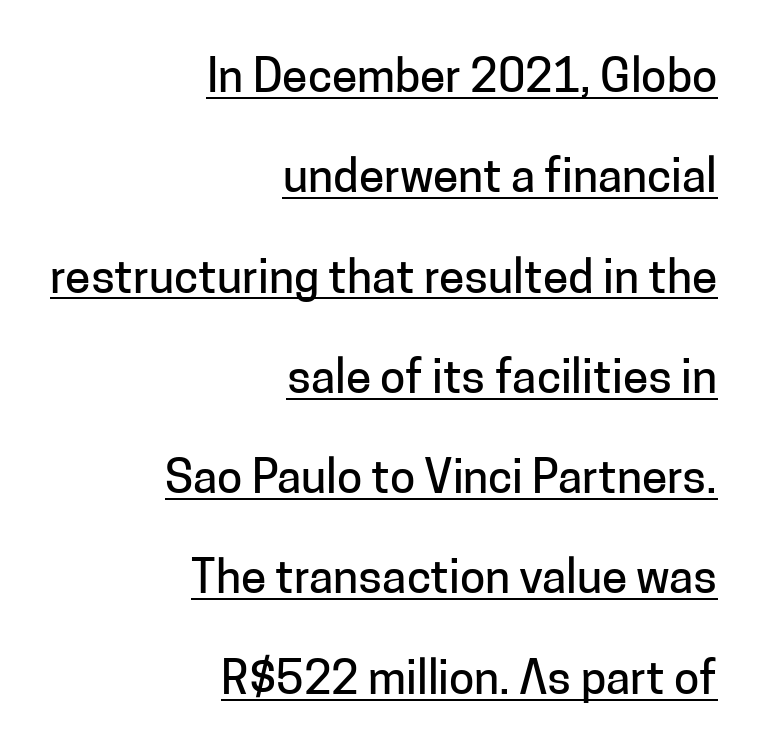
Q: Is the text italic (slanted)? A: No, it is upright.
Q: Is the typeface a serif or a sans-serif typeface? A: Sans-serif.
Q: Is the text underlined? A: Yes.
Q: How is the paragraph aligned? A: Right-aligned.
Q: Is the spacing between letters normal or unusually wide? A: Normal.
Q: Is the spacing between lines tight, normal or loose? A: Loose.
Q: Width (condensed, normal, or wide)? A: Normal.
Q: Stroke contrast? A: Low.
Q: x-height? A: Medium.
Q: Monospaced? A: No.
